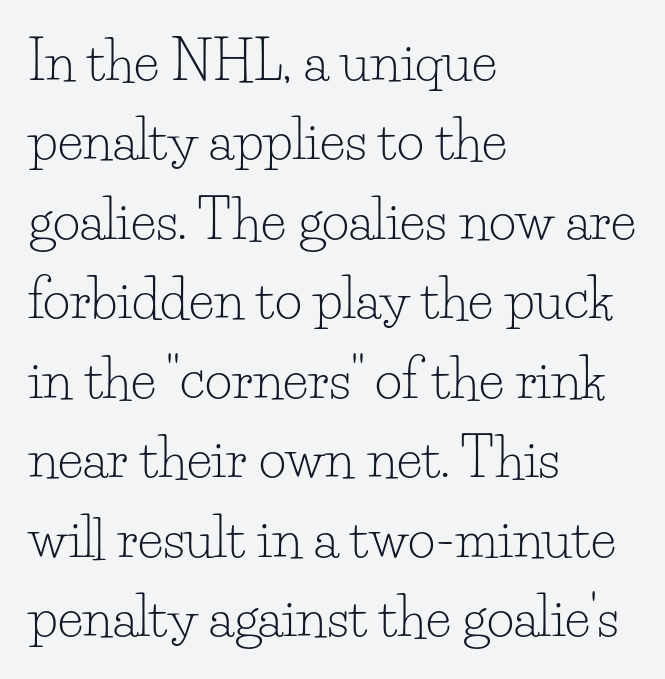
The image shows 53 px light serif type, upright; set left-aligned, normal line spacing (1.5x), normal letter spacing, not underlined; low stroke contrast and a small x-height.
